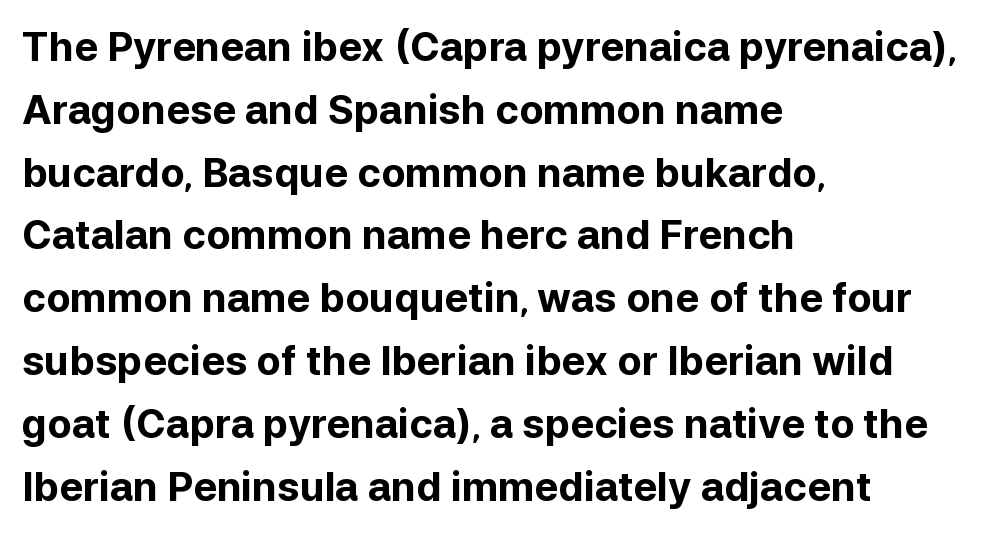
Reading down the block, your eye returns to a fixed left position each line. The glyphs have the mass of a bold cut. The rendering uses a moderate line-height, typical for paragraphs. It's the straight-up-and-down kind of type. Regarding serifs, this sample does without them. Tracking here is standard; glyphs follow each other at the usual distance.
